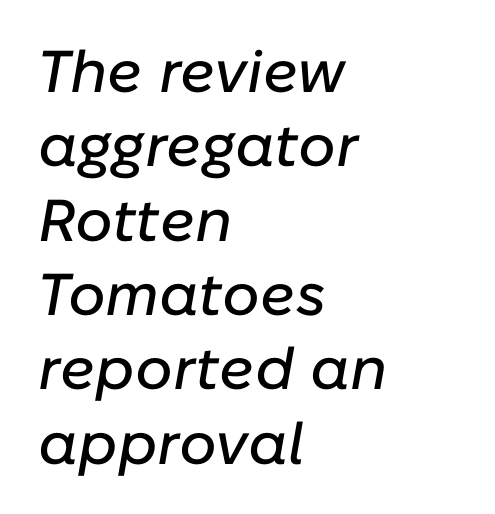
The image shows 59 px text type, italic (leaning right); set left-aligned, normal line spacing (1.26x), normal letter spacing, not underlined; low stroke contrast and a medium x-height.
